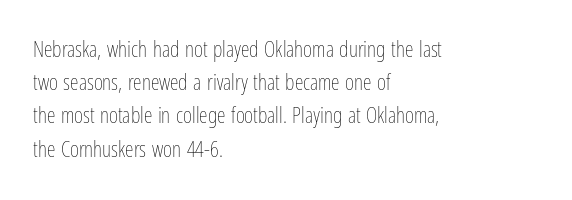
Tall strokes in this sample are plumb rather than angled. Weight: regular or lighter. Tracking value appears to be zero — textbook default spacing. The passage shown stacks its lines at a standard gap. The lines in this sample share a left origin and differ only in where they stop. Anything drawn beneath the words? Only blank space.
